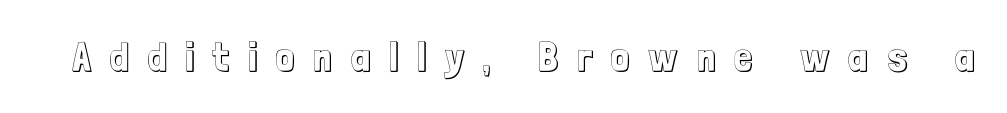
The image shows 41 px condensed type, upright; set unusually wide letter spacing (+0.46 em), not underlined; a medium x-height.
